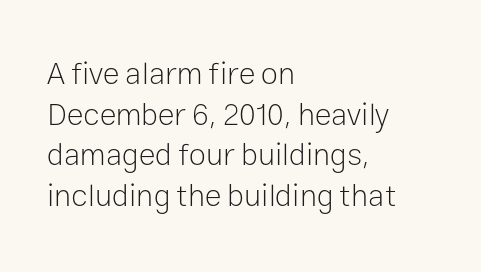
{"serif": "no", "italic": "no", "bold": "no", "weight": "light", "width": "normal", "stroke_contrast": "low", "x_height": "medium", "monospaced": "no", "underline": "no", "align": "left", "line_spacing": "normal", "line_spacing_ratio": 1.31, "letter_spacing": "normal", "letter_spacing_em": 0.0, "glyph_px": 31}
